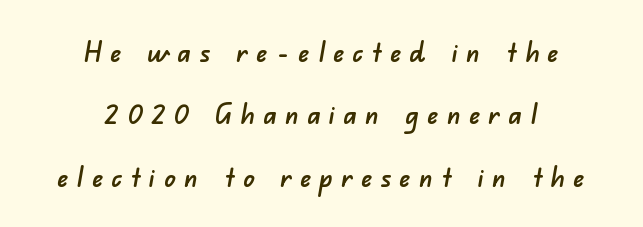
Rows of type keep a wide berth in the vertical direction. Visually the block forms a symmetrical silhouette, jagged on both flanks. The face used here is a sans, in the tradition of grotesques and geometrics. Each letter keeps its own natural width here, so spacing adapts to shape. The passage shown has open, widely tracked lettering throughout. Check the space under the baseline: it is left empty.
